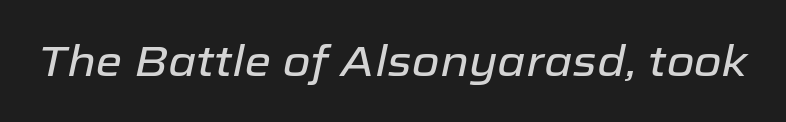
{"italic": "yes", "lean": "right", "slant_degrees": 12, "width": "normal", "stroke_contrast": "low", "x_height": "medium", "monospaced": "no", "underline": "no", "letter_spacing": "normal", "letter_spacing_em": 0.0, "glyph_px": 43}
